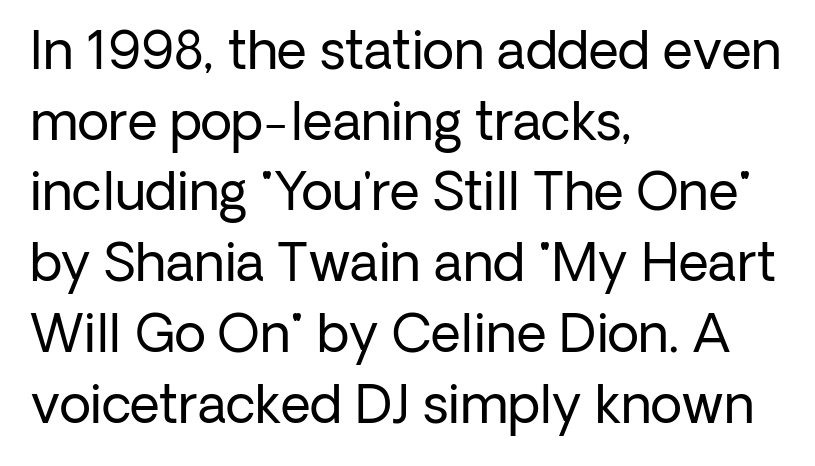
The image shows 52 px regular-weight sans-serif type, upright; set left-aligned, normal line spacing (1.36x), normal letter spacing, not underlined; low stroke contrast and a medium x-height.
